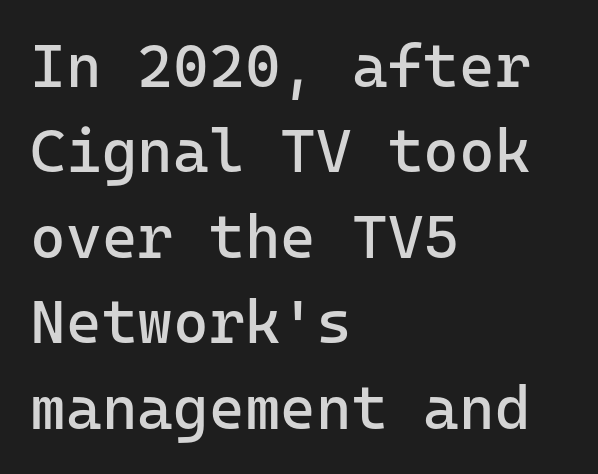
Posture: upright roman. The lines in this sample share a left origin and differ only in where they stop. Here the glyphs are tracked normally, forming tight word shapes. The lines sit at an ordinary, default distance from one another. The specimen omits any rule beneath the text block's lines.
